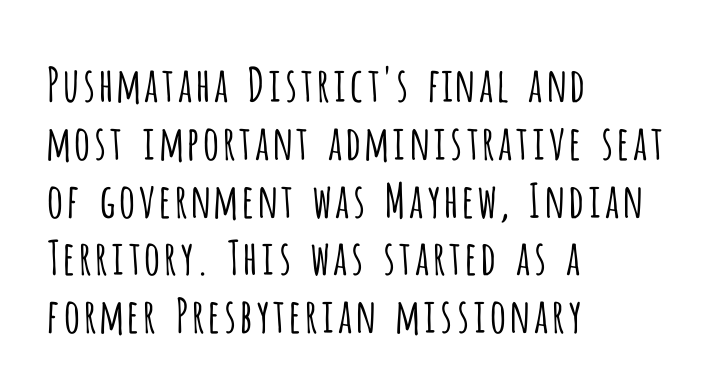
Q: Is the text bold? A: No.
Q: Is the text italic (slanted)? A: No, it is upright.
Q: Is the typeface a serif or a sans-serif typeface? A: Sans-serif.
Q: Is the text underlined? A: No.
Q: How is the paragraph aligned? A: Left-aligned.
Q: Is the spacing between letters normal or unusually wide? A: Normal.
Q: Width (condensed, normal, or wide)? A: Condensed.
Q: Stroke contrast? A: Low.
Q: x-height? A: Large.
Q: Monospaced? A: No.
